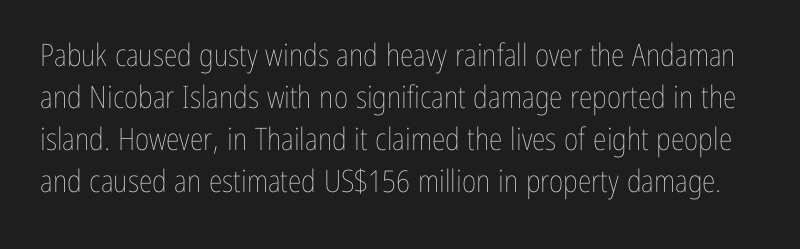
The image shows 31 px thin, condensed type, upright; set normal line spacing (1.35x), normal letter spacing, not underlined; low stroke contrast and a medium x-height.
